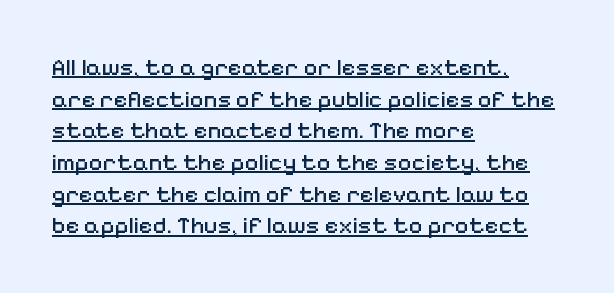
{"italic": "no", "bold": "no", "underline": "yes", "align": "left", "line_spacing": "normal", "line_spacing_ratio": 1.32, "letter_spacing": "normal", "letter_spacing_em": 0.0, "glyph_px": 24}
